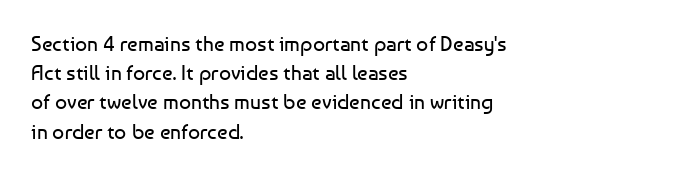
Tracking here is standard; glyphs follow each other at the usual distance. Heft: none added — not bold. These lines are set flush left with a ragged right edge. The letters stand straight up with perfectly vertical stems. Has an underline been added? It has not.
